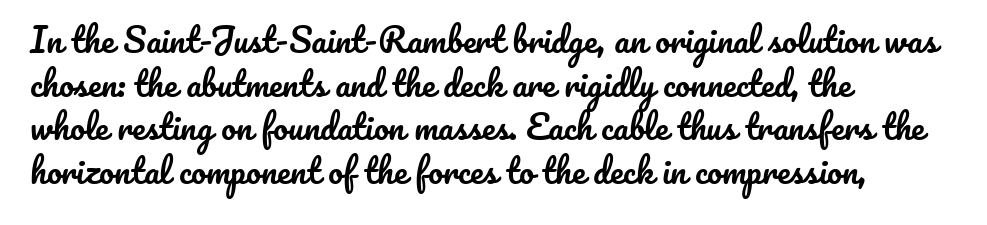
Q: Is the text italic (slanted)? A: Yes.
Q: Is the text underlined? A: No.
Q: How is the paragraph aligned? A: Left-aligned.
Q: Is the spacing between letters normal or unusually wide? A: Normal.
Q: Is the spacing between lines tight, normal or loose? A: Normal.
Q: Width (condensed, normal, or wide)? A: Normal.
Q: Stroke contrast? A: Low.
Q: x-height? A: Small.
Q: Monospaced? A: No.
